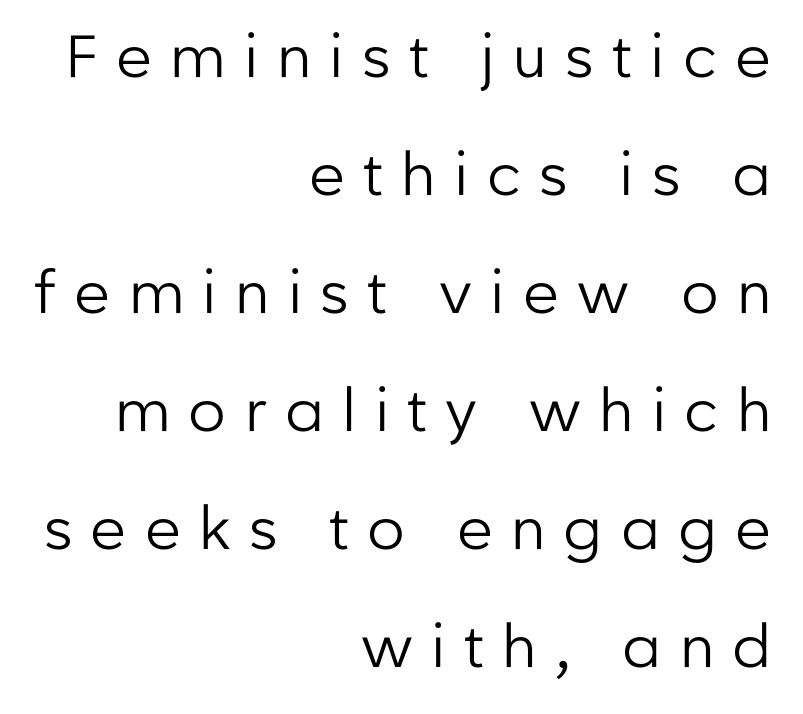
{"serif": "no", "italic": "no", "bold": "no", "weight": "regular", "width": "normal", "stroke_contrast": "low", "x_height": "medium", "monospaced": "no", "underline": "no", "align": "right", "line_spacing": "loose", "line_spacing_ratio": 2.0, "letter_spacing": "wide", "letter_spacing_em": 0.31, "glyph_px": 59}
